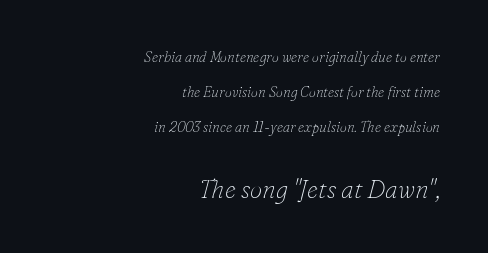
{"italic": "yes", "lean": "right", "slant_degrees": 16, "bold": "no", "underline": "no", "align": "right", "line_spacing": "loose", "line_spacing_ratio": 2.49, "letter_spacing": "normal", "letter_spacing_em": 0.0, "larger_block": "second", "size_ratio": 1.79, "glyph_px": 25}
